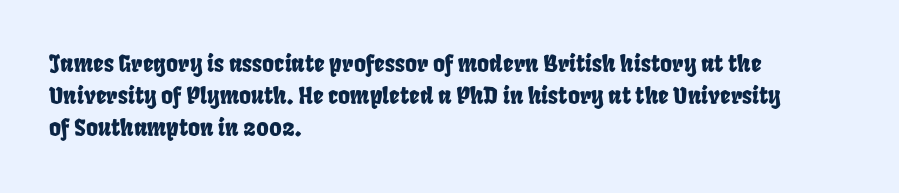
The image shows 23 px text type; set left-aligned, normal line spacing (1.4x), normal letter spacing, not underlined.
